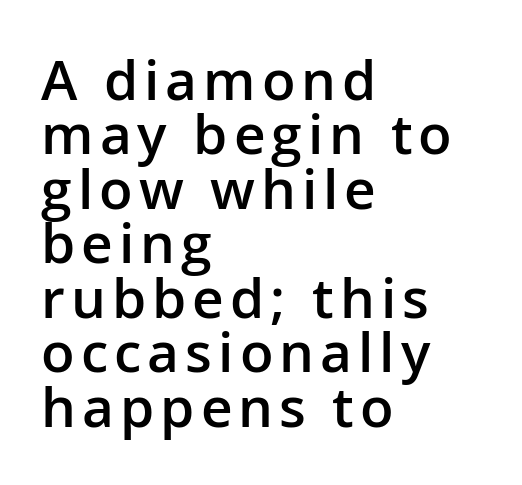
Q: Is the text bold? A: Semi-bold.
Q: Is the text italic (slanted)? A: No, it is upright.
Q: Is the typeface a serif or a sans-serif typeface? A: Sans-serif.
Q: Is the text underlined? A: No.
Q: How is the paragraph aligned? A: Left-aligned.
Q: Is the spacing between lines tight, normal or loose? A: Tight.
Q: Width (condensed, normal, or wide)? A: Normal.
Q: Stroke contrast? A: Low.
Q: x-height? A: Medium.
Q: Monospaced? A: No.
